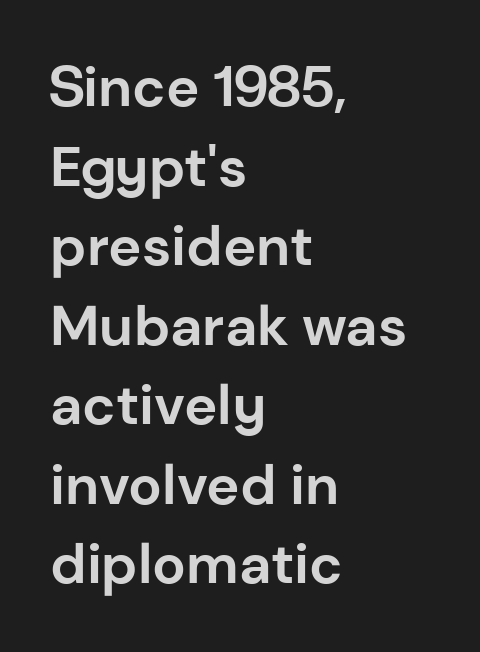
The rendering keeps characters at their native spacing. The type sits square on the baseline with zero lean. In terms of weight, the rendering is a true, heavy bold. Descender tails drop into unmarked territory. The passage is arranged the way most books set body copy — flush left. A typesetter would label this face a sans.
